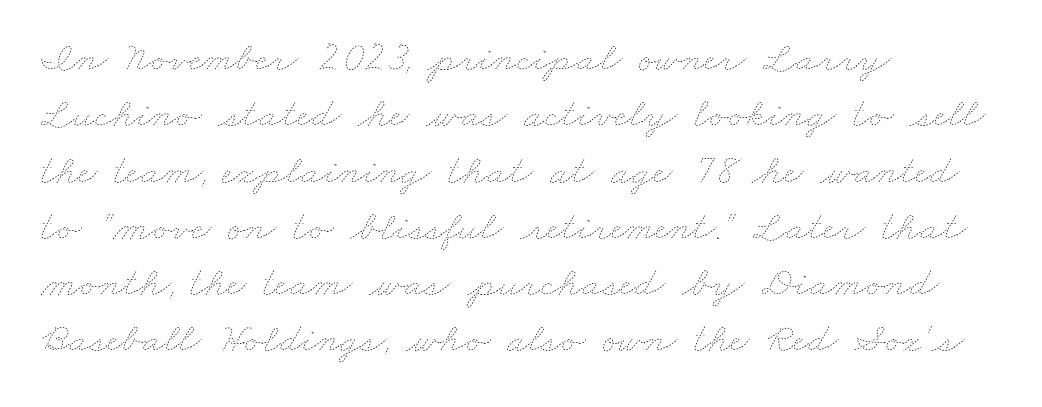
Each new line begins a customary step beneath the previous one. Does extra space separate the letters? No, they use regular spacing. Spacing verdict: proportional, widths tailored to each character. The passage shown is not underscored anywhere.
